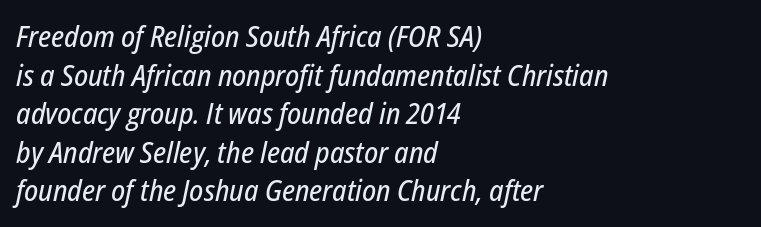
Q: Is the text italic (slanted)? A: Yes, it leans right by about 12 degrees.
Q: Is the text underlined? A: No.
Q: How is the paragraph aligned? A: Left-aligned.
Q: Is the spacing between letters normal or unusually wide? A: Normal.
Q: Is the spacing between lines tight, normal or loose? A: Normal.
Q: Width (condensed, normal, or wide)? A: Condensed.
Q: Stroke contrast? A: Low.
Q: x-height? A: Medium.
Q: Monospaced? A: No.
